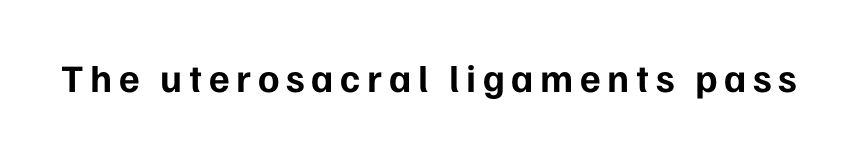
Q: Is the text bold? A: Yes.
Q: Is the text italic (slanted)? A: No, it is upright.
Q: Is the typeface a serif or a sans-serif typeface? A: Sans-serif.
Q: Is the text underlined? A: No.
Q: Width (condensed, normal, or wide)? A: Normal.
Q: Stroke contrast? A: Low.
Q: x-height? A: Medium.
Q: Monospaced? A: No.
